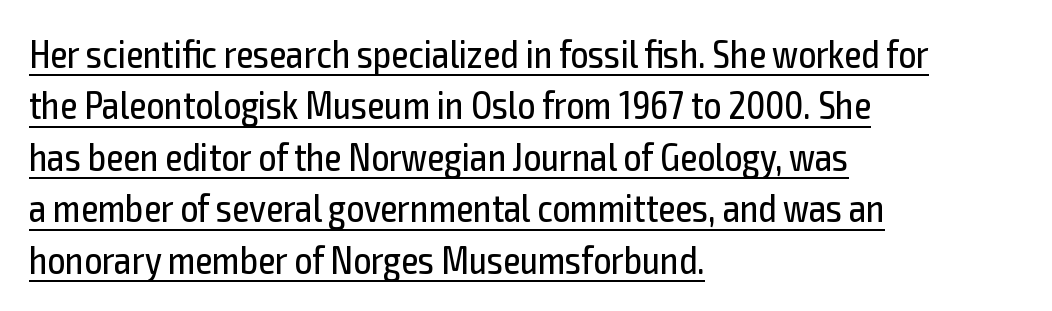
The image shows 39 px regular-weight, condensed sans-serif type, upright; set left-aligned, normal line spacing (1.32x), normal letter spacing, underlined; a medium x-height.
